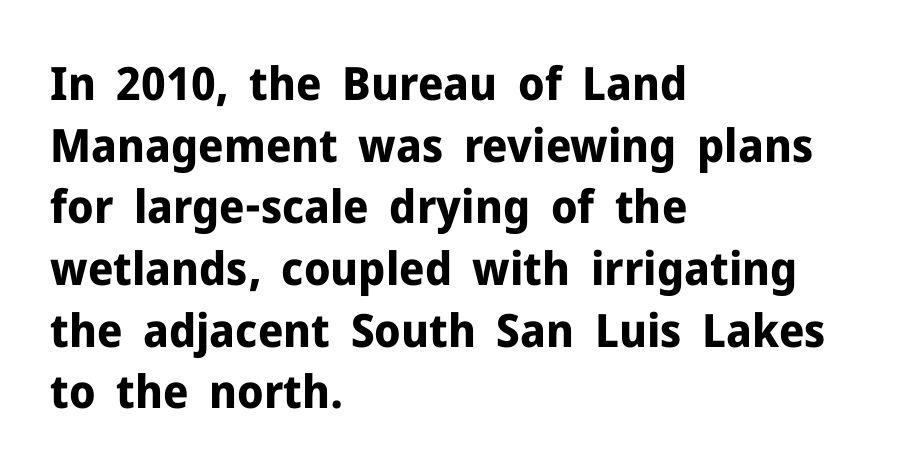
Quick note: underline off. This block has exactly the height ordinary leading produces. The font is running at its bold setting. Leftover space on each line is placed entirely after the last word. Proportional: the letters do not fall into vertical columns.
